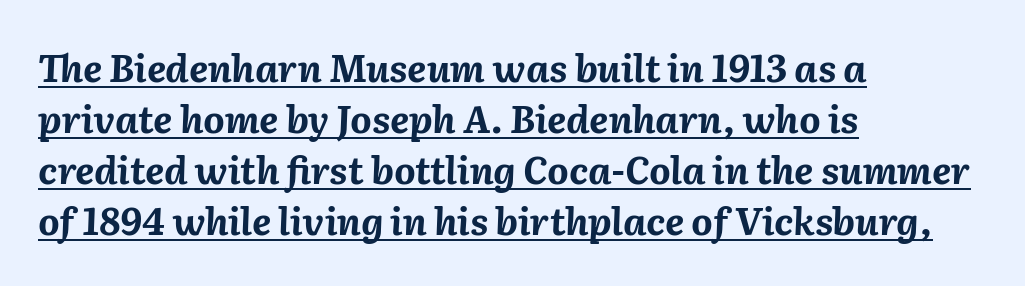
The image shows 37 px bold type, italic (leaning right); set left-aligned, normal line spacing (1.38x), normal letter spacing, underlined; medium stroke contrast and a medium x-height.
